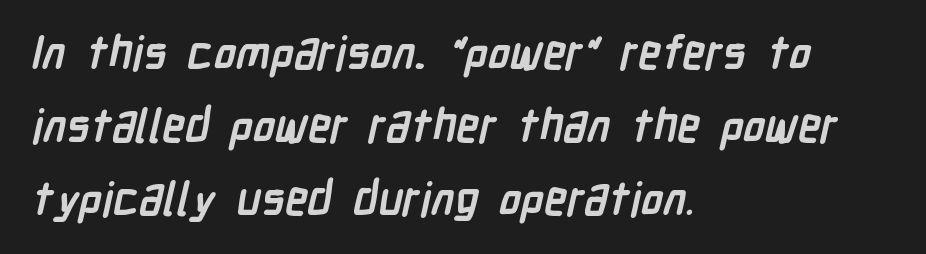
{"serif": "no", "bold": "yes", "weight": "semibold", "width": "condensed", "stroke_contrast": "low", "x_height": "medium", "monospaced": "no", "underline": "no", "align": "left", "line_spacing": "normal", "line_spacing_ratio": 1.59, "letter_spacing": "normal", "letter_spacing_em": 0.0, "glyph_px": 46}
